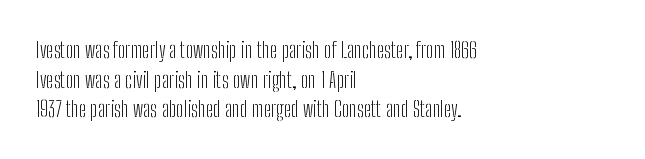
Unmarked baselines from the first word to the last. The designer left line spacing at the default. The rendering anchors every line to the left-hand side. The gaps between neighbouring characters are ordinary and unremarkable. The type sits square on the baseline with zero lean.
